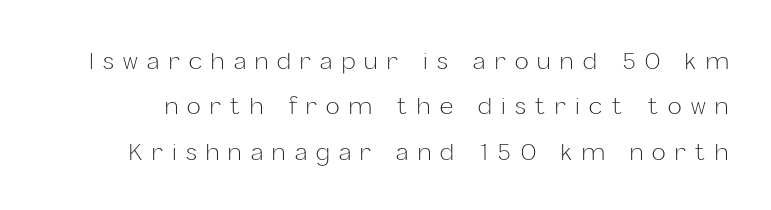
{"italic": "no", "bold": "no", "underline": "no", "line_spacing": "loose", "line_spacing_ratio": 1.97, "letter_spacing": "wide", "letter_spacing_em": 0.41, "glyph_px": 23}
